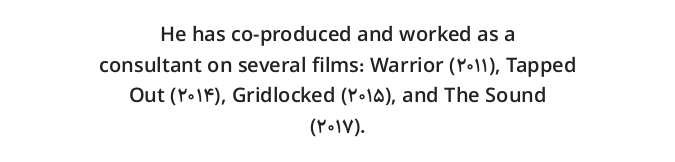
{"italic": "no", "bold": "semi", "underline": "no", "align": "center", "line_spacing": "normal", "line_spacing_ratio": 1.53, "letter_spacing": "normal", "letter_spacing_em": 0.0, "glyph_px": 20}
